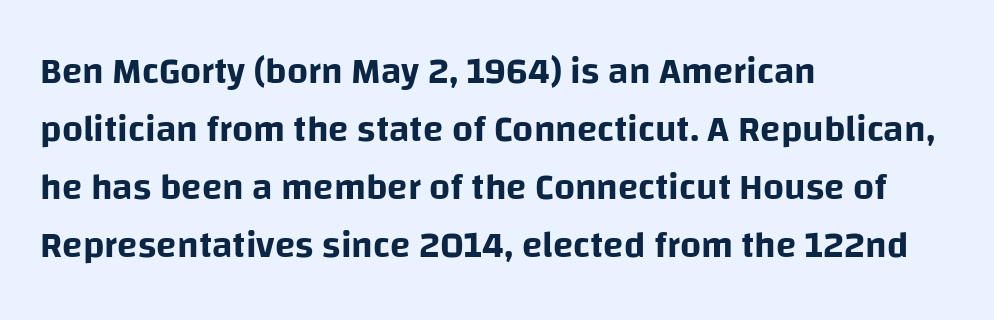
Leading: standard. This sample uses an upright cut, with every glyph sitting square on the baseline. The baseline area is clear. Letter spacing: default. The letters carry no serifs — their stems end cleanly without finishing strokes. Casual observation: everything's shoved over to the left.
